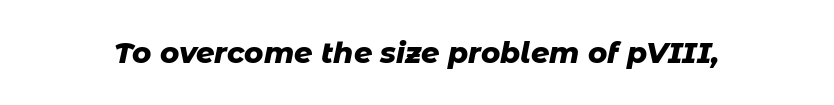
Q: Is the text bold? A: Yes.
Q: Is the text italic (slanted)? A: Yes, it leans right by about 11 degrees.
Q: Is the text underlined? A: No.
Q: Is the spacing between letters normal or unusually wide? A: Normal.
Q: Width (condensed, normal, or wide)? A: Normal.
Q: Stroke contrast? A: Low.
Q: x-height? A: Medium.
Q: Monospaced? A: No.
